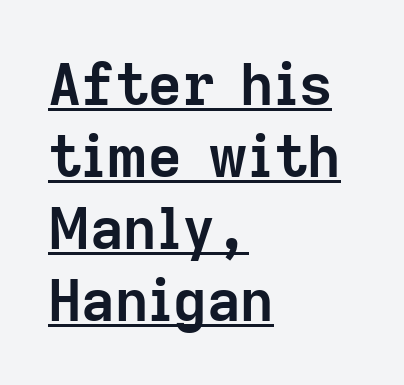
Typeset ragged right — the left edge is the straight one. Varying glyph widths throughout — classic text-font behaviour. Each line of the rendering has a horizontal stroke beneath the glyphs. What kind of face is this? One without serifs — a sans.
